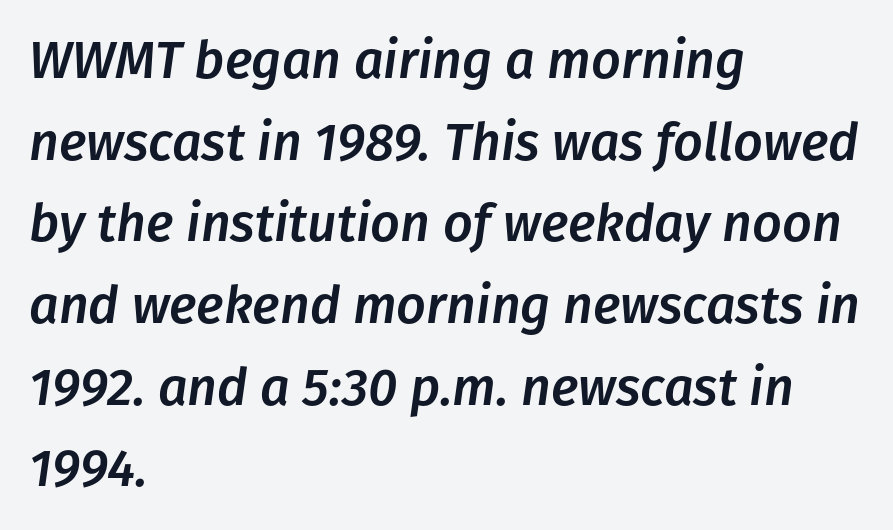
{"italic": "yes", "lean": "right", "slant_degrees": 8, "width": "normal", "stroke_contrast": "low", "x_height": "medium", "monospaced": "no", "underline": "no", "align": "left", "line_spacing": "normal", "line_spacing_ratio": 1.57, "letter_spacing": "normal", "letter_spacing_em": 0.0, "glyph_px": 52}
